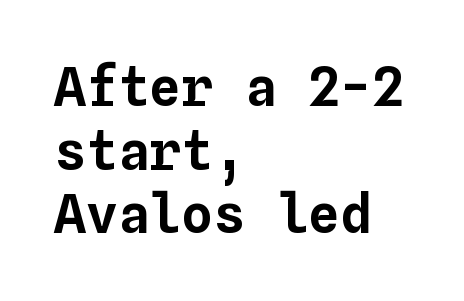
Where is the straight margin? On the left. This sample has the even, mechanical cadence of fixed-width lettering. The letterforms sit shoulder to shoulder at normal distance. Descenders hang freely into open space. The letters stand straight up with perfectly vertical stems.
